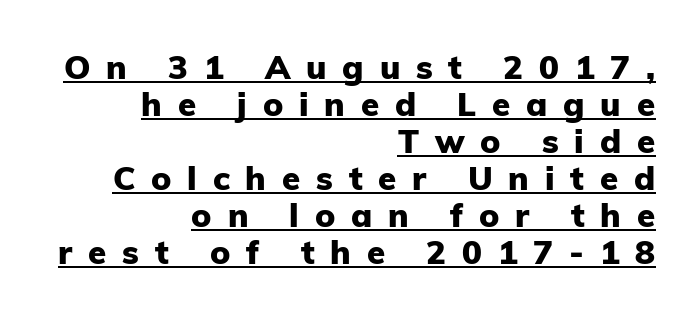
{"serif": "no", "italic": "no", "bold": "yes", "weight": "heavy", "width": "normal", "stroke_contrast": "low", "x_height": "medium", "monospaced": "no", "underline": "yes", "align": "right", "line_spacing": "tight", "line_spacing_ratio": 1.12, "letter_spacing": "wide", "letter_spacing_em": 0.48, "glyph_px": 33}
